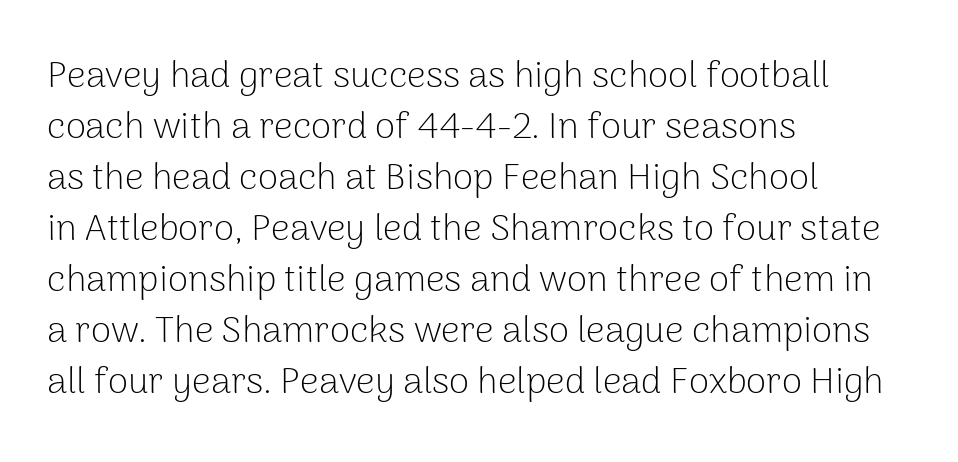
Posture: straight, roman, zero tilt. The face looks like a standard text weight, possibly lighter. Do the characters align in a grid? No, the font is proportional. Just letters on the line, the space beneath them empty. This sample keeps an unexceptional amount of space between lines.
